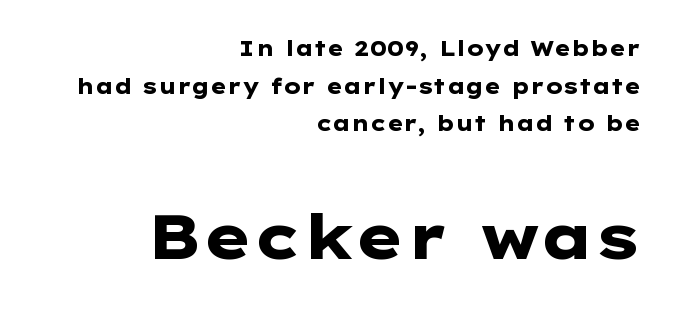
{"serif": "no", "italic": "no", "bold": "yes", "weight": "heavy", "width": "wide", "stroke_contrast": "low", "x_height": "medium", "monospaced": "no", "underline": "no", "align": "right", "line_spacing_ratio": 1.79, "letter_spacing": "normal", "letter_spacing_em": 0.0, "larger_block": "second", "size_ratio": 2.95, "glyph_px": 62}
